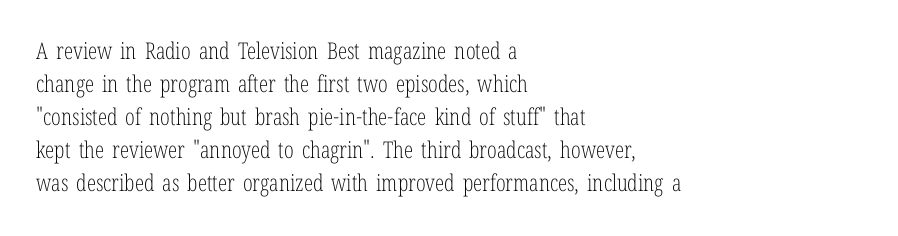
Q: Is the text bold? A: No.
Q: Is the text italic (slanted)? A: No, it is upright.
Q: Is the text underlined? A: No.
Q: How is the paragraph aligned? A: Left-aligned.
Q: Is the spacing between letters normal or unusually wide? A: Normal.
Q: Is the spacing between lines tight, normal or loose? A: Normal.
